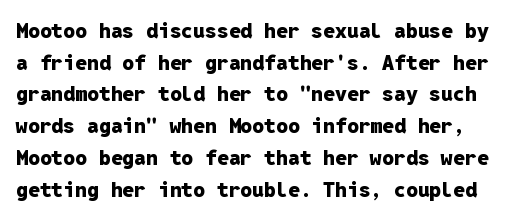
Q: Is the text bold? A: Yes.
Q: Is the text italic (slanted)? A: No, it is upright.
Q: Is the text underlined? A: No.
Q: Is the spacing between letters normal or unusually wide? A: Normal.
Q: Is the spacing between lines tight, normal or loose? A: Normal.
